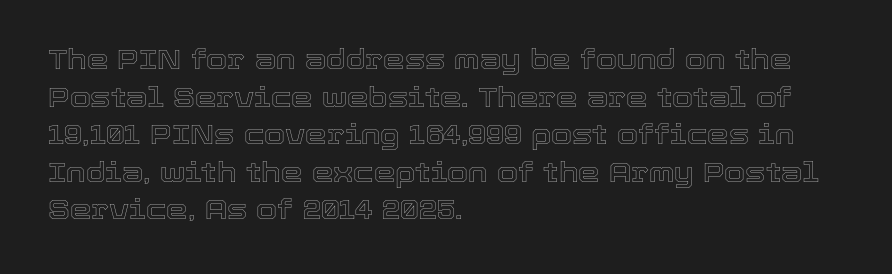
Plain, unruled lines of type. The lines in this sample share a left origin and differ only in where they stop. The specimen reads as upright at a glance. Letter spacing: default. If you measured baseline to baseline, you'd find a middling distance.
